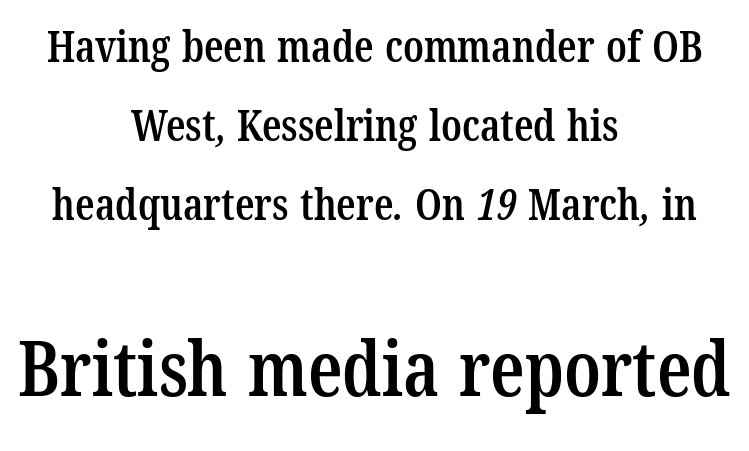
{"serif": "yes", "bold": "semi", "weight": "semibold", "width": "condensed", "stroke_contrast": "low", "x_height": "medium", "monospaced": "no", "underline": "no", "align": "center", "line_spacing_ratio": 1.84, "letter_spacing": "normal", "letter_spacing_em": 0.0, "larger_block": "second", "size_ratio": 1.77, "glyph_px": 76}
